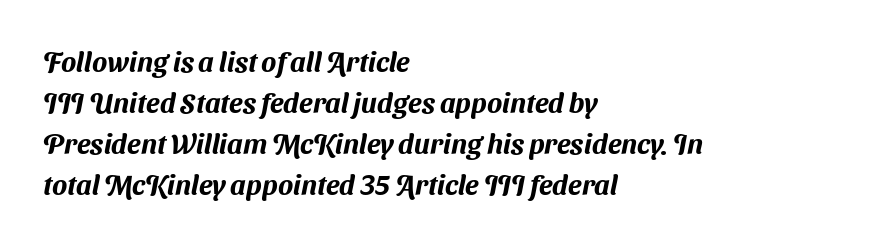
{"serif": "no", "width": "normal", "stroke_contrast": "medium", "x_height": "medium", "monospaced": "no", "underline": "no", "align": "left", "line_spacing": "normal", "line_spacing_ratio": 1.46, "letter_spacing": "normal", "letter_spacing_em": 0.0, "glyph_px": 28}
